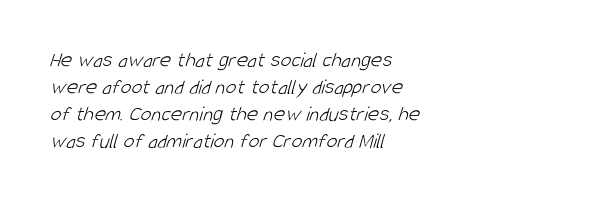
This sample uses plain, unmodified letter spacing. The compositor pushed each line to the left boundary. Descenders hang freely into open space. Compared with a typical body face, this is equally light or lighter still.
